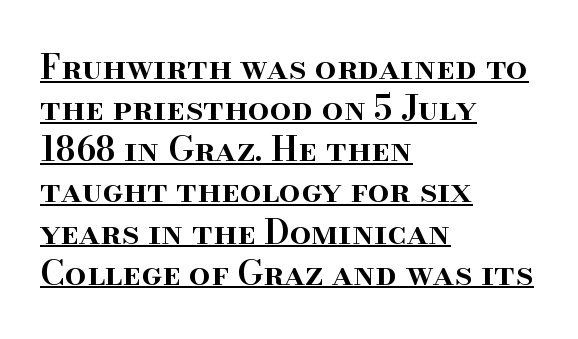
Q: Is the text bold? A: Semi-bold.
Q: Is the text italic (slanted)? A: No, it is upright.
Q: Is the typeface a serif or a sans-serif typeface? A: Serif.
Q: Is the text underlined? A: Yes.
Q: How is the paragraph aligned? A: Left-aligned.
Q: Is the spacing between letters normal or unusually wide? A: Normal.
Q: Width (condensed, normal, or wide)? A: Normal.
Q: Stroke contrast? A: High.
Q: x-height? A: Small.
Q: Monospaced? A: No.
